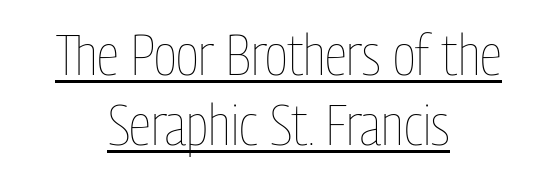
{"italic": "no", "bold": "no", "weight": "thin", "width": "condensed", "stroke_contrast": "low", "x_height": "medium", "monospaced": "no", "underline": "yes", "align": "center", "line_spacing_ratio": 1.21, "letter_spacing": "normal", "letter_spacing_em": 0.0, "glyph_px": 58}
